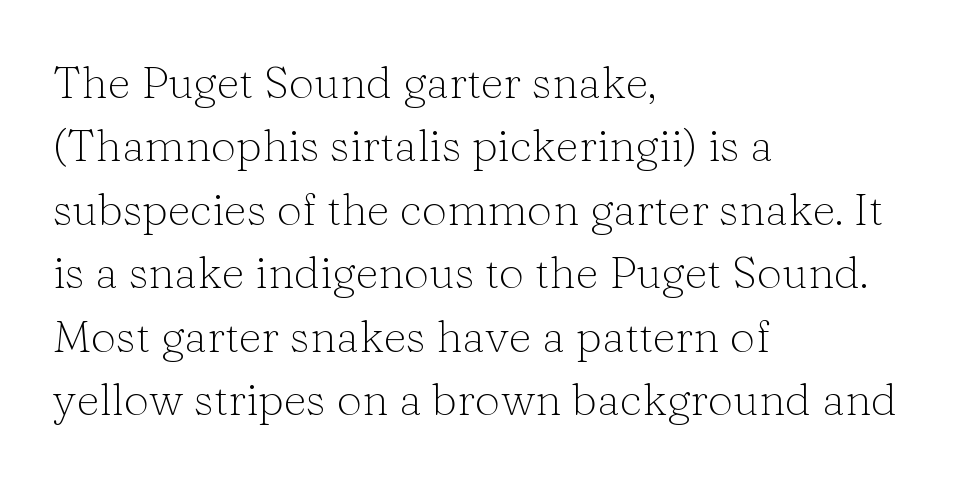
{"serif": "yes", "italic": "no", "bold": "no", "weight": "light", "width": "normal", "stroke_contrast": "low", "x_height": "medium", "monospaced": "no", "underline": "no", "align": "left", "line_spacing": "normal", "line_spacing_ratio": 1.41, "letter_spacing": "normal", "letter_spacing_em": 0.0, "glyph_px": 45}
